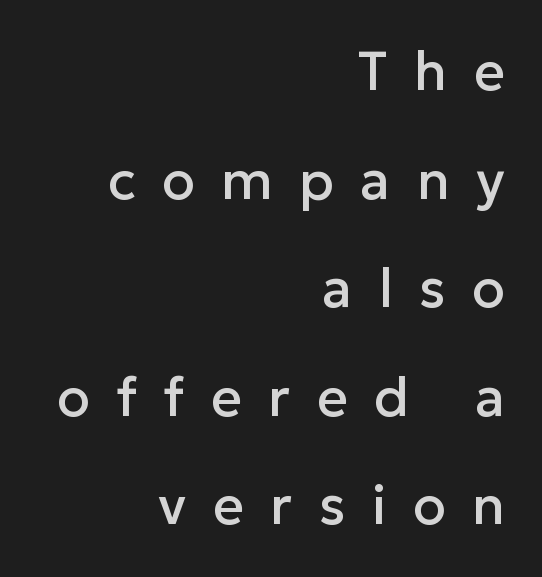
{"serif": "no", "italic": "no", "width": "normal", "stroke_contrast": "low", "x_height": "medium", "monospaced": "no", "underline": "no", "align": "right", "line_spacing": "loose", "line_spacing_ratio": 2.01, "letter_spacing": "wide", "letter_spacing_em": 0.49, "glyph_px": 54}
